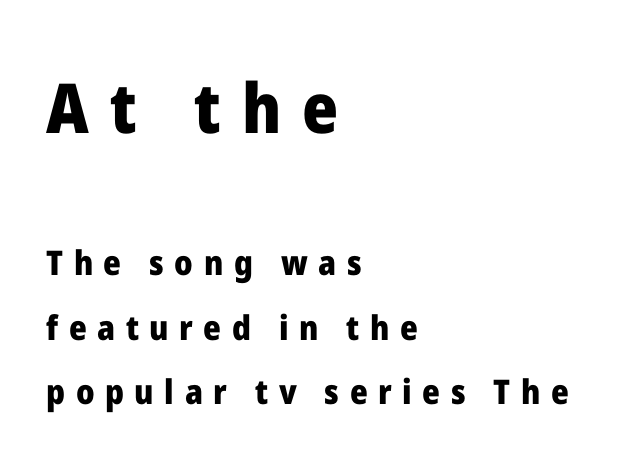
The image shows 69 px heavy sans-serif type, upright; set left-aligned, loose line spacing (1.9x), unusually wide letter spacing (+0.31 em), not underlined; the first (top) block is 2.03x larger; low stroke contrast and a medium x-height.
